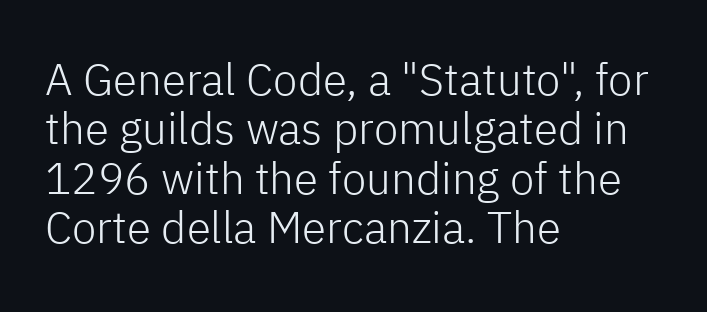
Q: Is the text bold? A: No.
Q: Is the text italic (slanted)? A: No, it is upright.
Q: Is the typeface a serif or a sans-serif typeface? A: Sans-serif.
Q: Is the text underlined? A: No.
Q: How is the paragraph aligned? A: Left-aligned.
Q: Is the spacing between letters normal or unusually wide? A: Normal.
Q: Is the spacing between lines tight, normal or loose? A: Tight.
Q: Width (condensed, normal, or wide)? A: Normal.
Q: Stroke contrast? A: Low.
Q: x-height? A: Medium.
Q: Monospaced? A: No.
